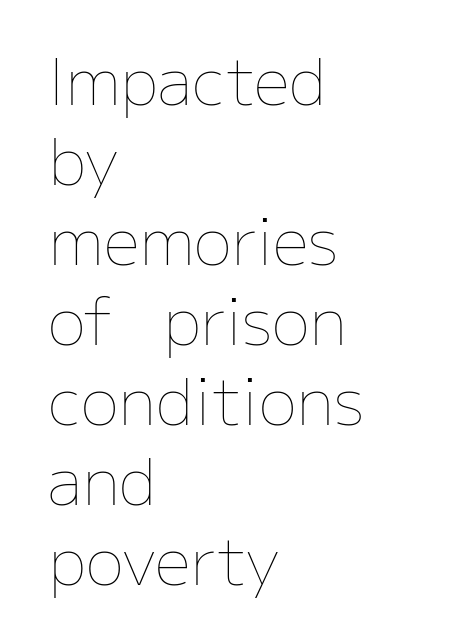
Do the characters align in a grid? No, the font is proportional. The text block is weighted toward the left margin, trailing off unevenly rightward. What stands out about the letter spacing? Nothing — it is the standard amount. Lines of text with bare space underneath. Stroke mass is kept to a normal reading level or below.
